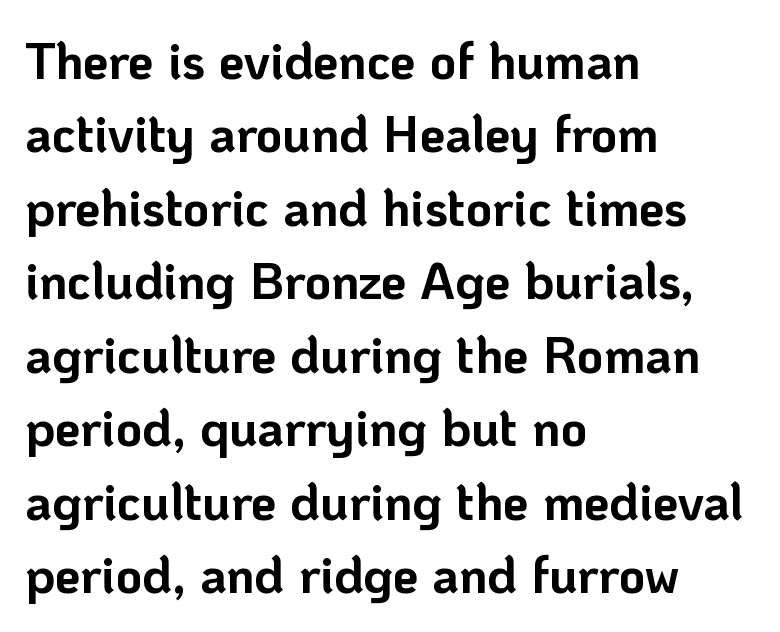
The image shows 51 px bold sans-serif type, upright; set left-aligned, normal line spacing (1.44x), normal letter spacing, not underlined; low stroke contrast and a medium x-height.
